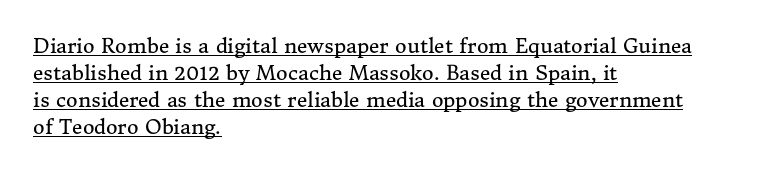
{"italic": "no", "bold": "no", "underline": "yes", "align": "left", "line_spacing": "normal", "line_spacing_ratio": 1.35, "letter_spacing": "normal", "letter_spacing_em": 0.0, "glyph_px": 20}
